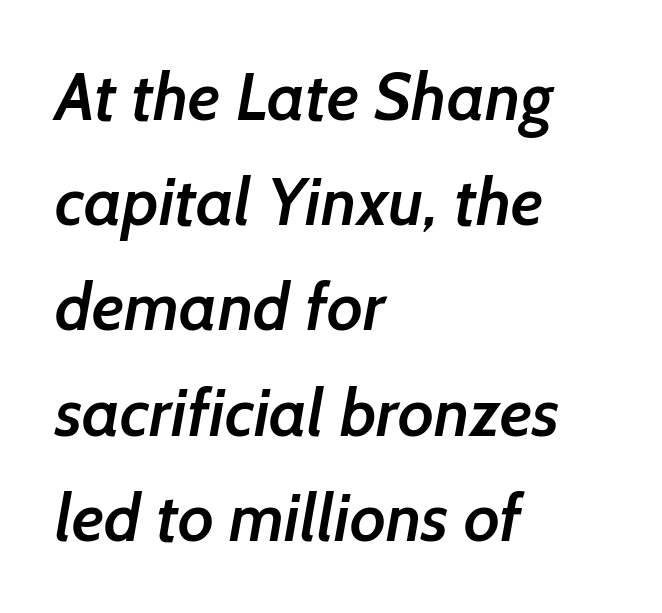
One glance says typical: line gaps are just what's usual. Compared with a centered layout, this one pins lines to the left instead. Default kerning and tracking; the words read as compact shapes. This is moderately heavy type, rendered in semibold. Looks like regular typesetting: each glyph gets only the width it needs. Look at the bottom of the vertical strokes: they stop flat, with no serifs.
